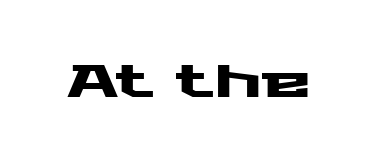
The type sits square on the baseline with zero lean. Words appear dense and cohesive because spacing is normal. Nobody drew a line under any word here. Note the varied advance widths — an 'i' is clearly narrower than an 'm'. Serif or sans? Sans — the stroke terminals are bare.
